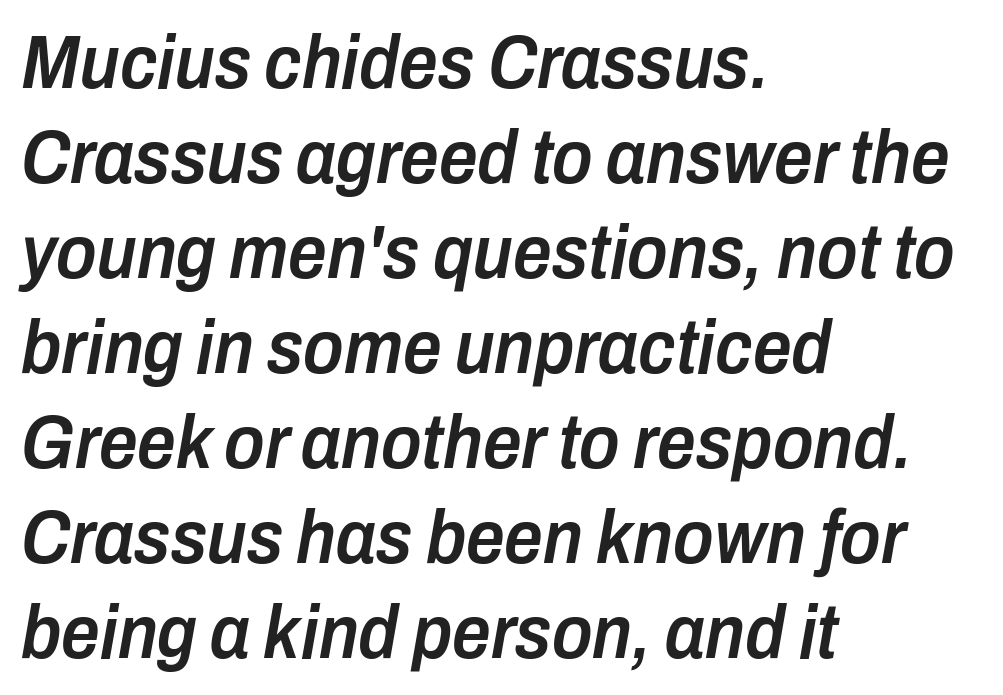
{"italic": "yes", "lean": "right", "slant_degrees": 10, "bold": "semi", "weight": "semibold", "width": "condensed", "stroke_contrast": "low", "x_height": "medium", "monospaced": "no", "underline": "no", "align": "left", "line_spacing": "normal", "line_spacing_ratio": 1.25, "letter_spacing": "normal", "letter_spacing_em": 0.0, "glyph_px": 76}
